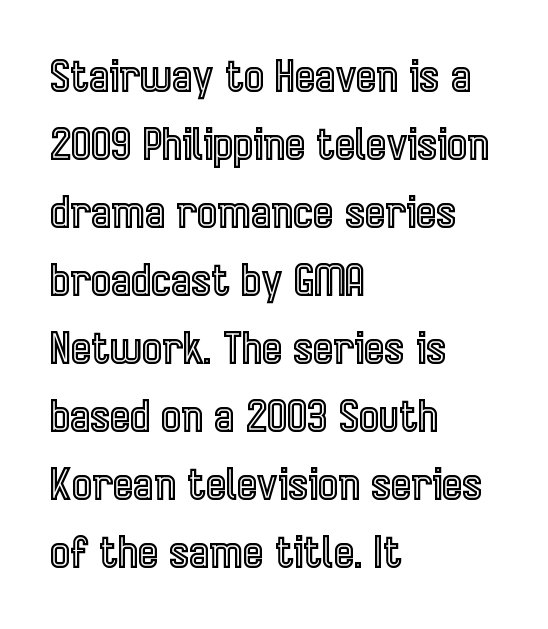
Q: Is the text italic (slanted)? A: No, it is upright.
Q: Is the text underlined? A: No.
Q: How is the paragraph aligned? A: Left-aligned.
Q: Is the spacing between letters normal or unusually wide? A: Normal.
Q: Is the spacing between lines tight, normal or loose? A: Normal.
Q: Width (condensed, normal, or wide)? A: Condensed.
Q: x-height? A: Medium.
Q: Monospaced? A: No.
